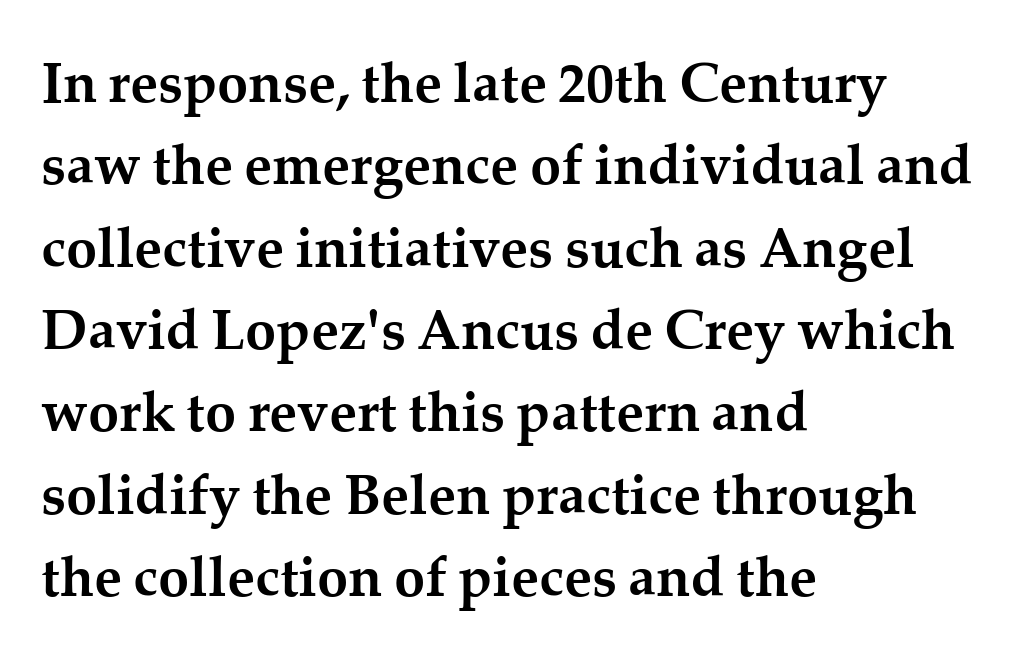
Each letter keeps its own natural width here, so spacing adapts to shape. A classic flush-left, rag-right setting is used for this passage. Rule under the text: the space is simply empty. Posture: straight, roman, zero tilt. You'd pick this weight for a headline — it's a proper bold.
